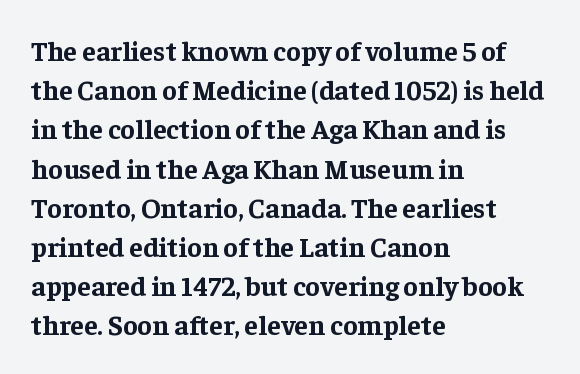
The image shows 28 px bold serif type, upright; set left-aligned, normal line spacing (1.4x), normal letter spacing, not underlined; low stroke contrast and a medium x-height.
